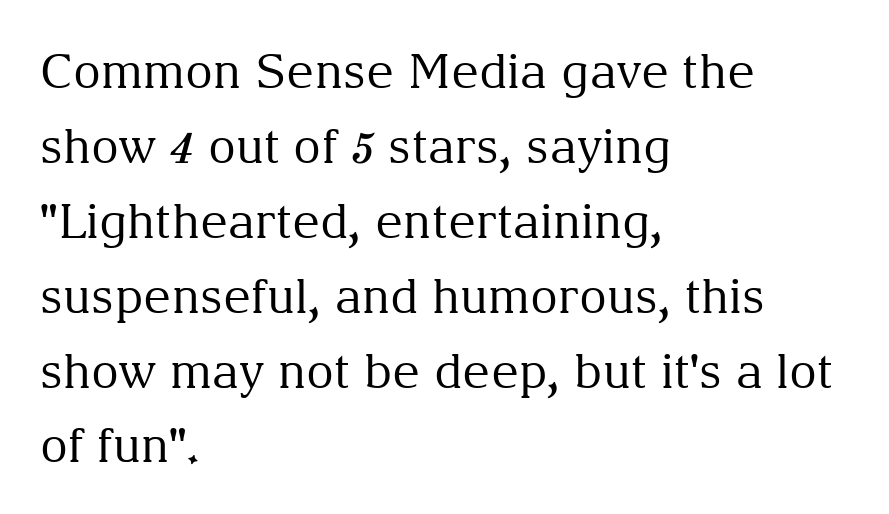
Q: Is the text bold? A: No.
Q: Is the text italic (slanted)? A: No, it is upright.
Q: Is the typeface a serif or a sans-serif typeface? A: Serif.
Q: Is the text underlined? A: No.
Q: How is the paragraph aligned? A: Left-aligned.
Q: Is the spacing between letters normal or unusually wide? A: Normal.
Q: Is the spacing between lines tight, normal or loose? A: Normal.
Q: Width (condensed, normal, or wide)? A: Normal.
Q: Stroke contrast? A: Medium.
Q: x-height? A: Medium.
Q: Monospaced? A: No.
